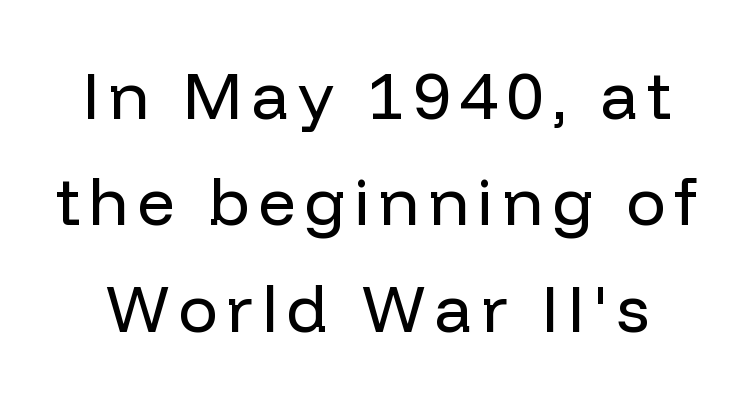
The image shows 66 px regular-weight sans-serif type, upright; set normal line spacing (1.61x), not underlined; low stroke contrast and a medium x-height.
